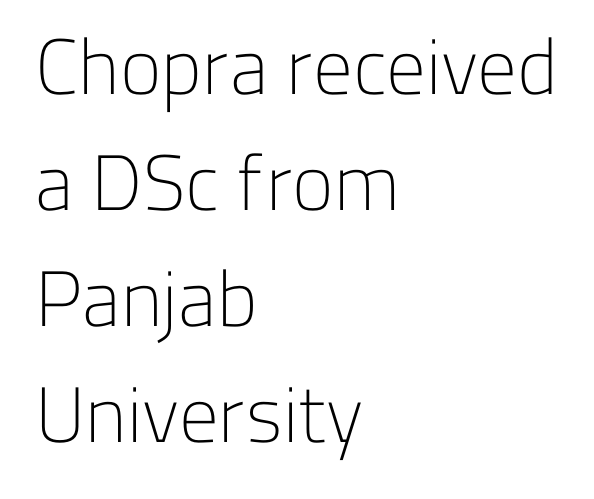
The image shows 79 px light sans-serif type, upright; set left-aligned, normal line spacing (1.47x), normal letter spacing, not underlined; low stroke contrast and a medium x-height.
